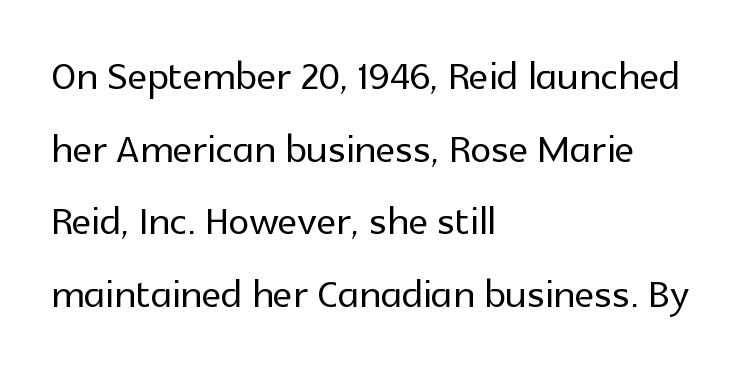
Q: Is the text italic (slanted)? A: No, it is upright.
Q: Is the typeface a serif or a sans-serif typeface? A: Sans-serif.
Q: Is the text underlined? A: No.
Q: How is the paragraph aligned? A: Left-aligned.
Q: Is the spacing between letters normal or unusually wide? A: Normal.
Q: Is the spacing between lines tight, normal or loose? A: Normal.
Q: Width (condensed, normal, or wide)? A: Normal.
Q: x-height? A: Medium.
Q: Monospaced? A: No.
